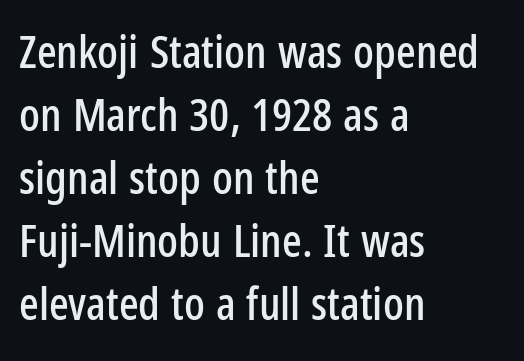
The image shows 46 px condensed sans-serif type, upright; set left-aligned, normal line spacing (1.37x), normal letter spacing, not underlined; low stroke contrast and a medium x-height.
